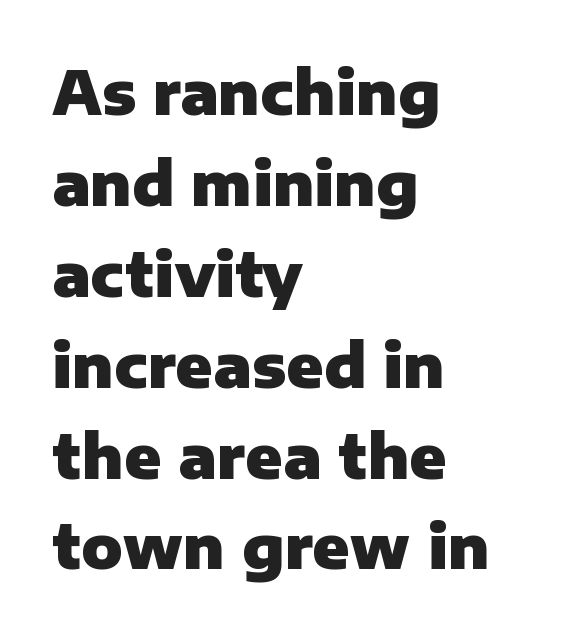
Q: Is the text bold? A: Yes.
Q: Is the text italic (slanted)? A: No, it is upright.
Q: Is the typeface a serif or a sans-serif typeface? A: Sans-serif.
Q: Is the text underlined? A: No.
Q: How is the paragraph aligned? A: Left-aligned.
Q: Is the spacing between letters normal or unusually wide? A: Normal.
Q: Is the spacing between lines tight, normal or loose? A: Normal.
Q: Width (condensed, normal, or wide)? A: Normal.
Q: Stroke contrast? A: Low.
Q: x-height? A: Medium.
Q: Monospaced? A: No.
